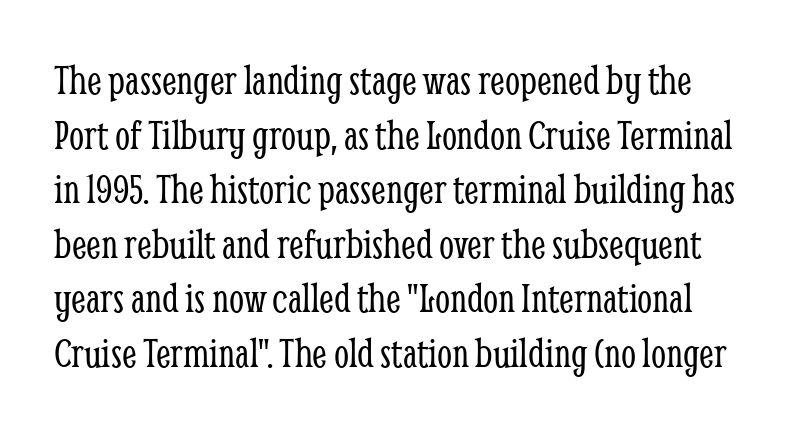
Q: Is the text bold? A: No.
Q: Is the text italic (slanted)? A: No, it is upright.
Q: Is the typeface a serif or a sans-serif typeface? A: Serif.
Q: Is the text underlined? A: No.
Q: Is the spacing between letters normal or unusually wide? A: Normal.
Q: Is the spacing between lines tight, normal or loose? A: Normal.
Q: Width (condensed, normal, or wide)? A: Condensed.
Q: Stroke contrast? A: Low.
Q: x-height? A: Medium.
Q: Monospaced? A: No.
